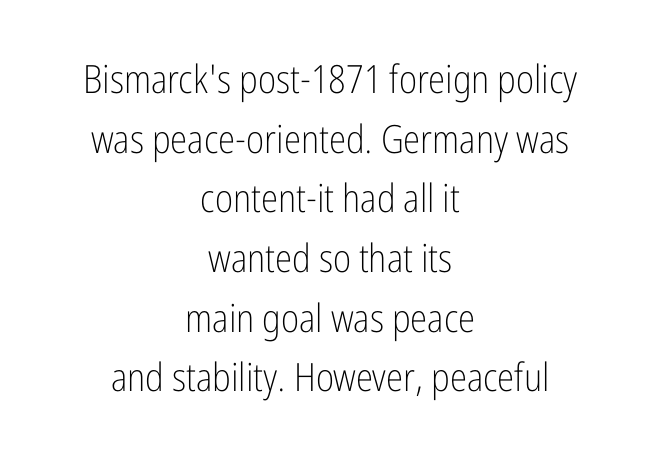
{"serif": "no", "italic": "no", "bold": "no", "weight": "light", "width": "condensed", "stroke_contrast": "low", "x_height": "medium", "monospaced": "no", "underline": "no", "align": "center", "line_spacing": "normal", "line_spacing_ratio": 1.53, "letter_spacing": "normal", "letter_spacing_em": 0.0, "glyph_px": 39}
